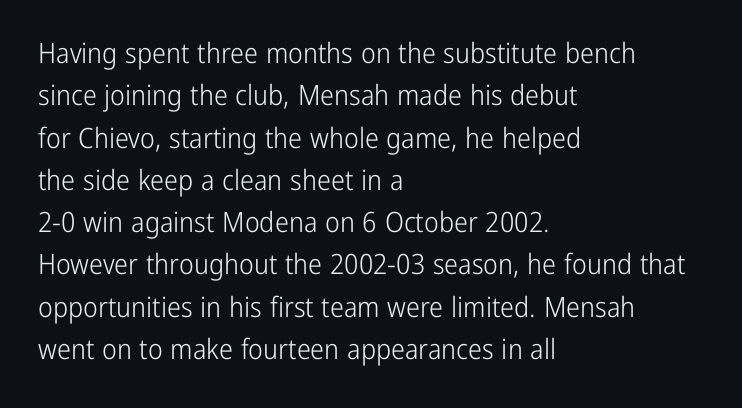
The image shows 28 px light, condensed sans-serif type, upright; set left-aligned, normal line spacing (1.51x), normal letter spacing, not underlined; low stroke contrast and a medium x-height.
